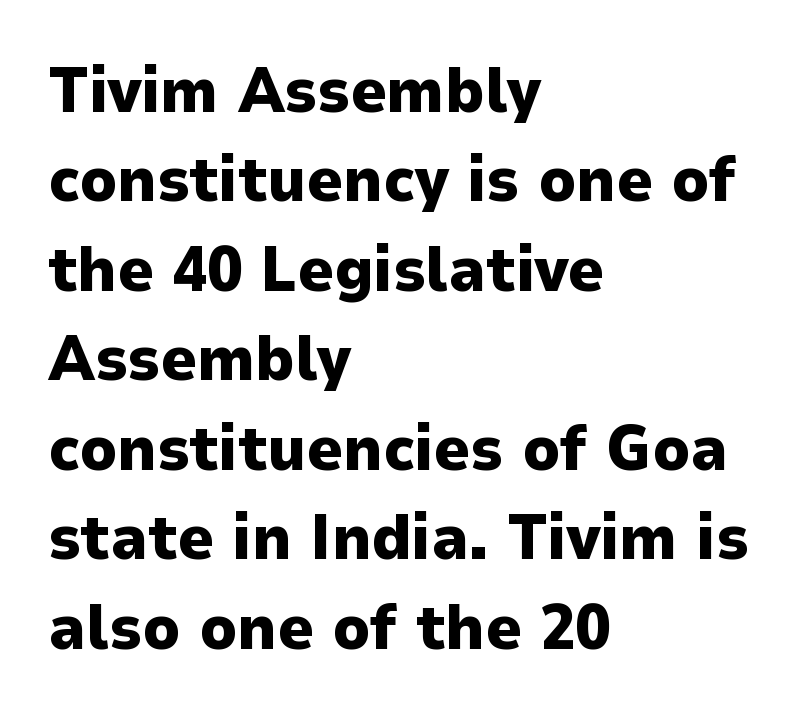
{"serif": "no", "italic": "no", "bold": "yes", "weight": "heavy", "width": "normal", "stroke_contrast": "low", "x_height": "medium", "monospaced": "no", "underline": "no", "align": "left", "line_spacing": "normal", "line_spacing_ratio": 1.42, "letter_spacing": "normal", "letter_spacing_em": 0.0, "glyph_px": 63}
